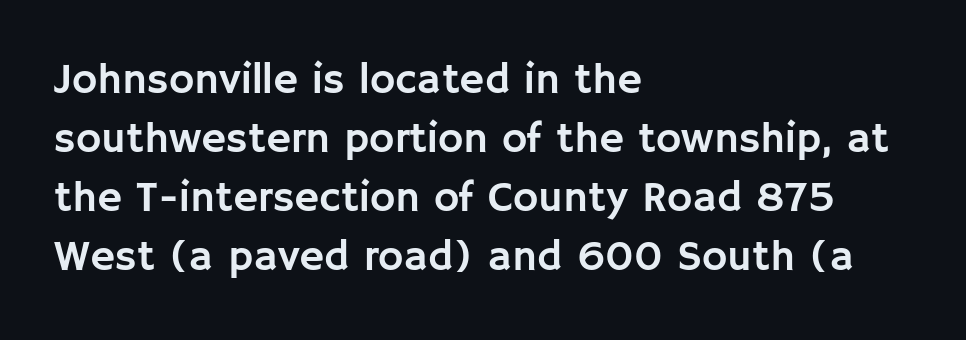
{"serif": "no", "italic": "no", "width": "normal", "stroke_contrast": "low", "x_height": "large", "monospaced": "no", "underline": "no", "align": "left", "line_spacing": "normal", "line_spacing_ratio": 1.37, "letter_spacing": "normal", "letter_spacing_em": 0.0, "glyph_px": 43}
